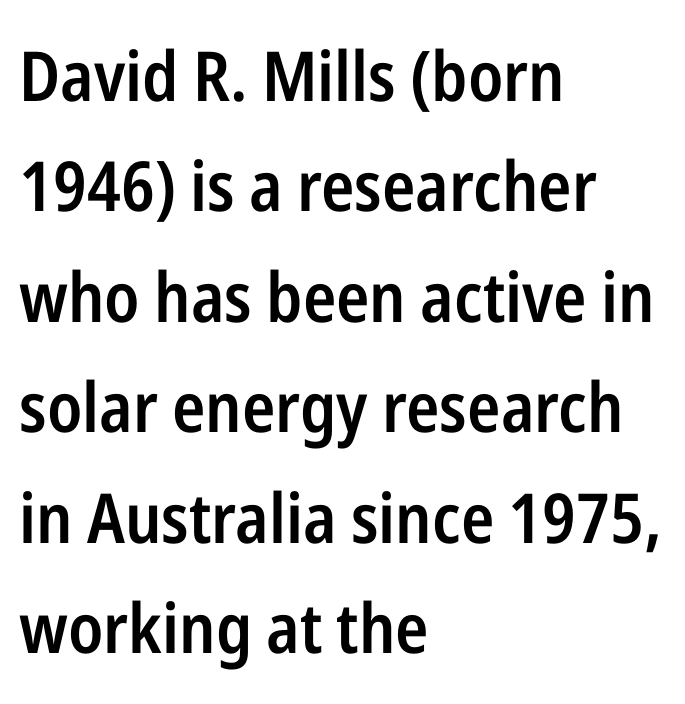
Q: Is the text bold? A: Semi-bold.
Q: Is the text italic (slanted)? A: No, it is upright.
Q: Is the typeface a serif or a sans-serif typeface? A: Sans-serif.
Q: Is the text underlined? A: No.
Q: How is the paragraph aligned? A: Left-aligned.
Q: Is the spacing between letters normal or unusually wide? A: Normal.
Q: Is the spacing between lines tight, normal or loose? A: Normal.
Q: Width (condensed, normal, or wide)? A: Condensed.
Q: Stroke contrast? A: Low.
Q: x-height? A: Medium.
Q: Monospaced? A: No.
